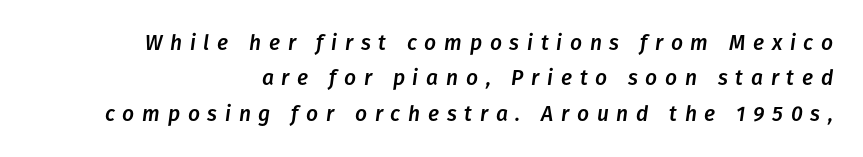
A typesetter would call this leading conventional body-copy spacing. This rendering uses right alignment, leaving the left contour irregular. The strip under each line holds only bare page. The type is letterspaced generously, with wide tracking. These lines were composed using italics.
